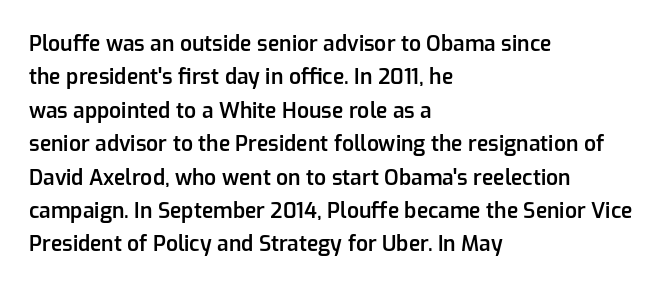
{"italic": "no", "bold": "semi", "underline": "no", "align": "left", "line_spacing": "normal", "line_spacing_ratio": 1.59, "letter_spacing": "normal", "letter_spacing_em": 0.0, "glyph_px": 21}
